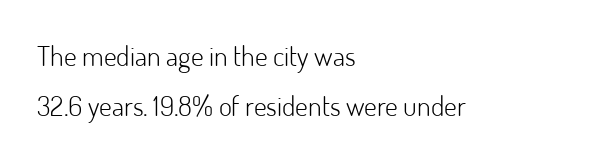
{"serif": "no", "italic": "no", "bold": "no", "weight": "light", "width": "normal", "stroke_contrast": "low", "x_height": "small", "monospaced": "no", "underline": "no", "align": "left", "line_spacing_ratio": 1.8, "letter_spacing": "normal", "letter_spacing_em": 0.0, "glyph_px": 28}
